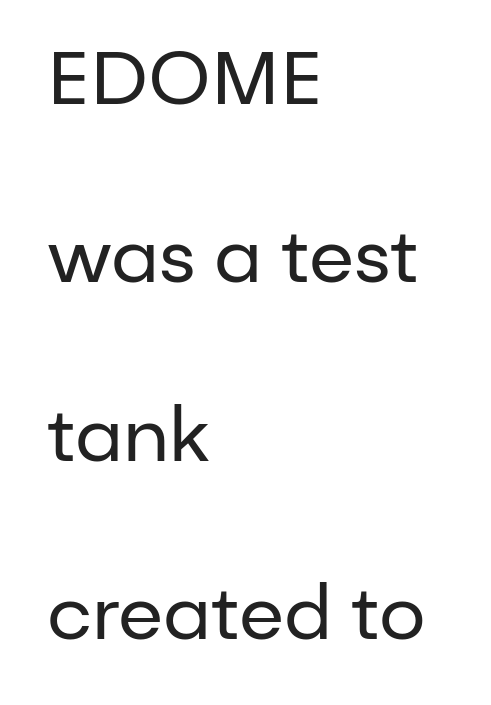
Q: Is the text bold? A: No.
Q: Is the text italic (slanted)? A: No, it is upright.
Q: Is the typeface a serif or a sans-serif typeface? A: Sans-serif.
Q: Is the text underlined? A: No.
Q: How is the paragraph aligned? A: Left-aligned.
Q: Is the spacing between letters normal or unusually wide? A: Normal.
Q: Is the spacing between lines tight, normal or loose? A: Loose.
Q: Width (condensed, normal, or wide)? A: Normal.
Q: Stroke contrast? A: Low.
Q: x-height? A: Medium.
Q: Monospaced? A: No.
